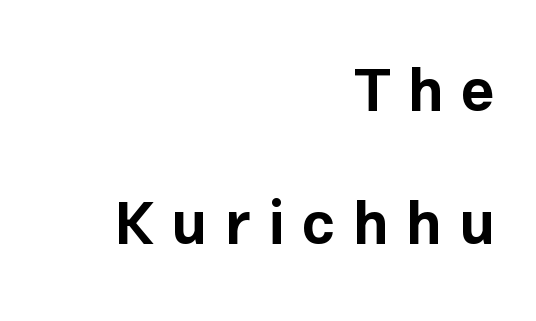
{"serif": "no", "italic": "no", "bold": "yes", "weight": "bold", "width": "normal", "stroke_contrast": "low", "x_height": "medium", "monospaced": "no", "underline": "no", "align": "right", "line_spacing": "loose", "line_spacing_ratio": 2.26, "letter_spacing": "wide", "letter_spacing_em": 0.29, "glyph_px": 59}
